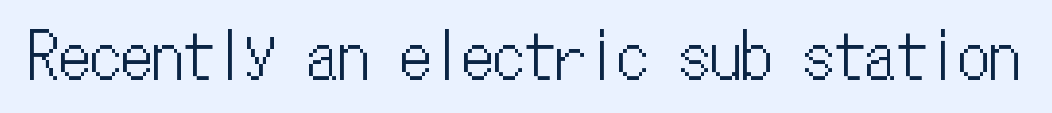
The image shows 62 px condensed type, upright, monospaced; set normal letter spacing, not underlined; low stroke contrast and a medium x-height.
